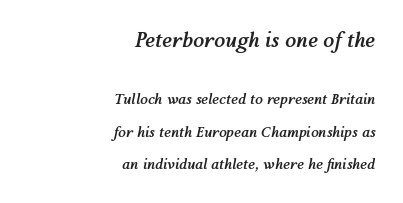
The first block has been scaled up relative to the second. The lettering tilts uniformly, giving the passage an italic look. The face used here is rendered with its standard letterfit. Notice how thick the strokes are: this is what a full bold looks like.
